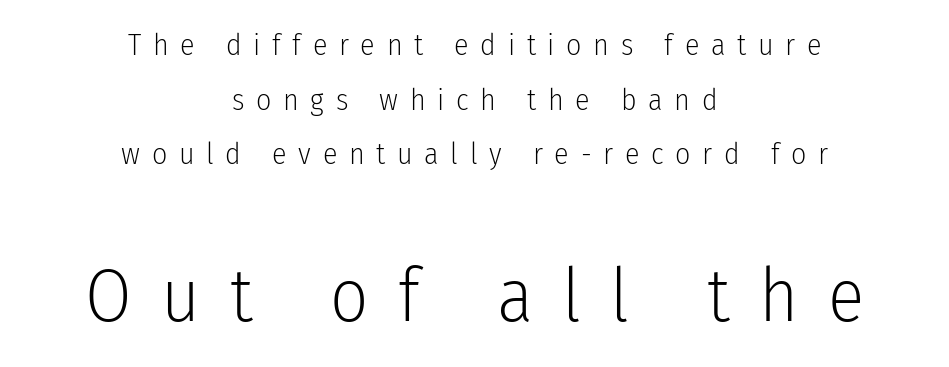
Short and long lines alike share a common midpoint. The passage shown is typed in a proportional face where columns would drift. This rendering features lettering with no underline. You get the small type first, then a jump to larger type. Is the type heavy? It reads as light-to-regular instead.
